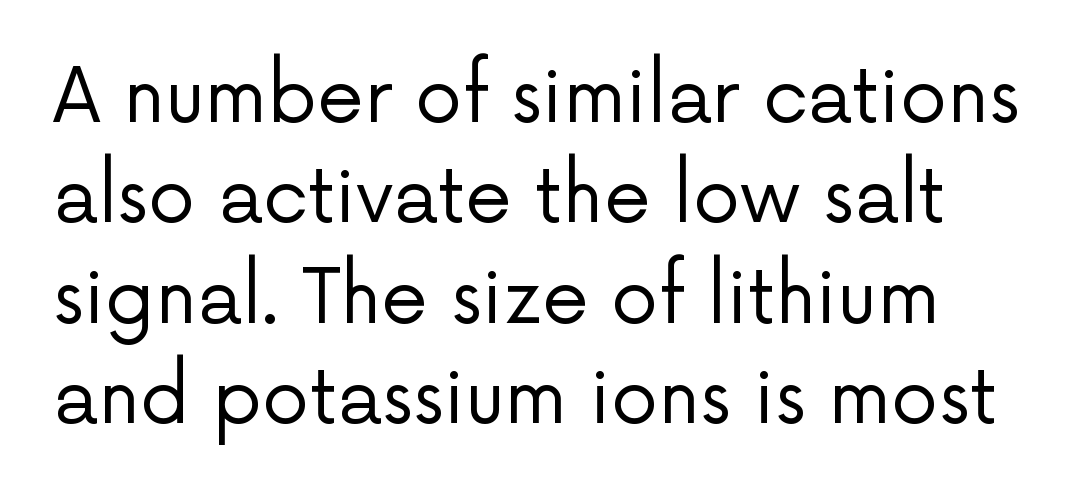
This is sans-serif lettering, the kind often seen on screens and signage. Here the glyphs are tracked normally, forming tight word shapes. No heavy texture on the line: the type isn't bold. Type without underlining. Vertically, the passage feels balanced, rows spaced as you'd expect. Each letter keeps its own natural width here, so spacing adapts to shape.
